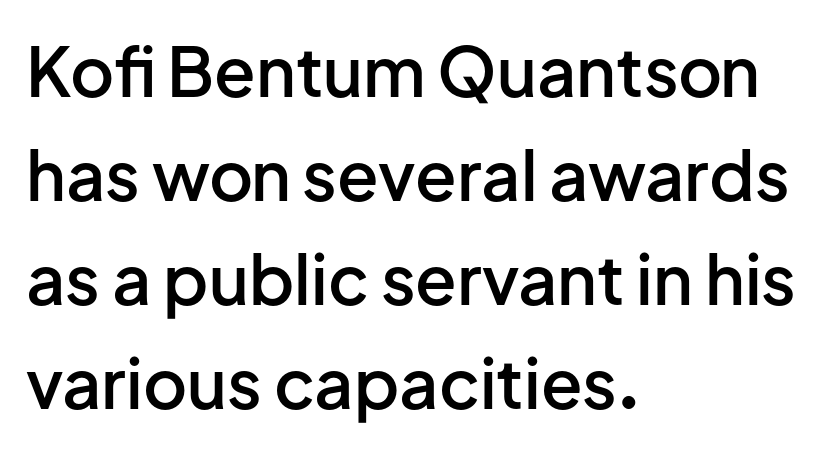
Typographically, this falls in the sans-serif category. The passage shown stacks its lines at a standard gap. The passage shown is not underscored anywhere. The face used here is a semibold: visibly heavier than regular, lighter than bold. This sample has the flowing, uneven cadence of proportional lettering.
